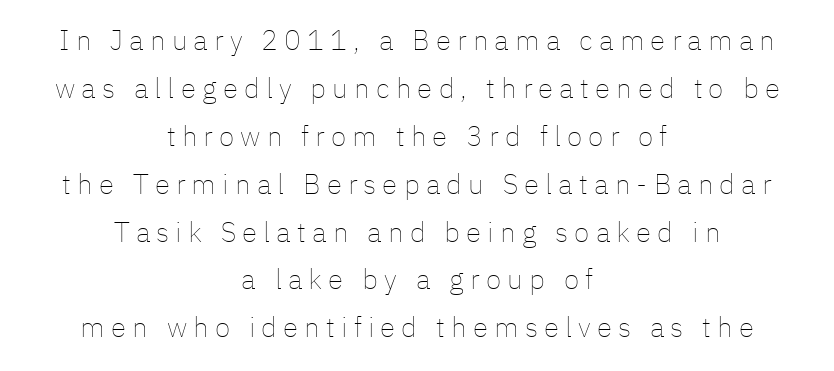
{"italic": "no", "bold": "no", "weight": "thin", "width": "normal", "stroke_contrast": "low", "x_height": "medium", "monospaced": "no", "underline": "no", "align": "center", "line_spacing_ratio": 1.71, "letter_spacing": "wide", "letter_spacing_em": 0.22, "glyph_px": 28}
